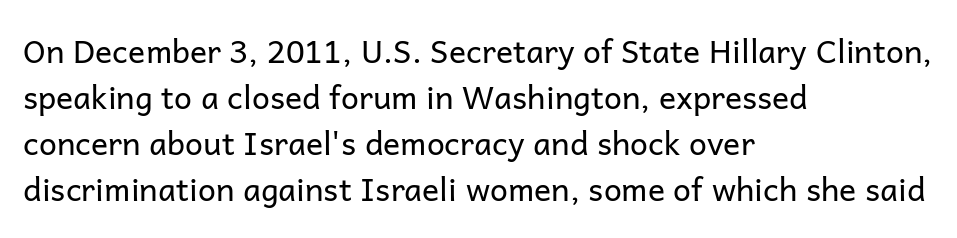
{"serif": "no", "italic": "no", "bold": "no", "weight": "regular", "width": "normal", "stroke_contrast": "low", "x_height": "medium", "monospaced": "no", "underline": "no", "align": "left", "line_spacing": "normal", "line_spacing_ratio": 1.44, "letter_spacing": "normal", "letter_spacing_em": 0.0, "glyph_px": 32}
